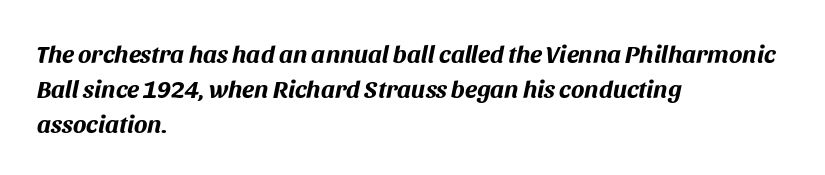
{"italic": "yes", "lean": "right", "slant_degrees": 11, "bold": "yes", "underline": "no", "align": "left", "line_spacing": "normal", "line_spacing_ratio": 1.4, "letter_spacing": "normal", "letter_spacing_em": 0.0, "glyph_px": 25}
